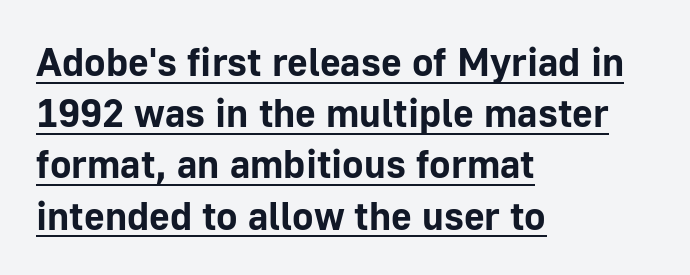
The glyphs are accompanied by a horizontal stroke just below them. Check where the strokes stop: nothing finishes them off — pure sans. Its strokes are broad and dark, the hallmark of bold type. Do the characters align in a grid? No, the font is proportional.
